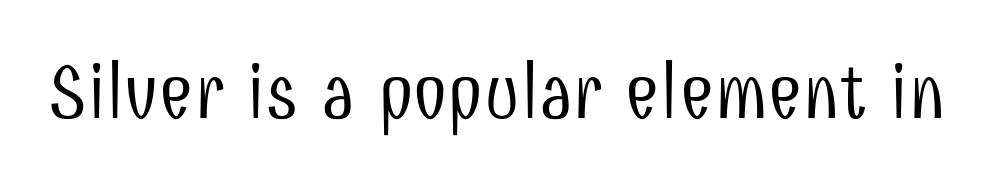
Q: Is the text bold? A: No.
Q: Is the text italic (slanted)? A: No, it is upright.
Q: Is the typeface a serif or a sans-serif typeface? A: Sans-serif.
Q: Is the text underlined? A: No.
Q: Is the spacing between letters normal or unusually wide? A: Normal.
Q: Width (condensed, normal, or wide)? A: Condensed.
Q: Stroke contrast? A: Low.
Q: x-height? A: Medium.
Q: Monospaced? A: No.
